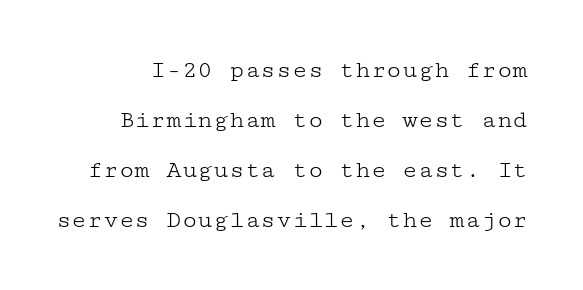
Q: Is the text bold? A: No.
Q: Is the text italic (slanted)? A: No, it is upright.
Q: Is the text underlined? A: No.
Q: Is the spacing between letters normal or unusually wide? A: Normal.
Q: Is the spacing between lines tight, normal or loose? A: Loose.
